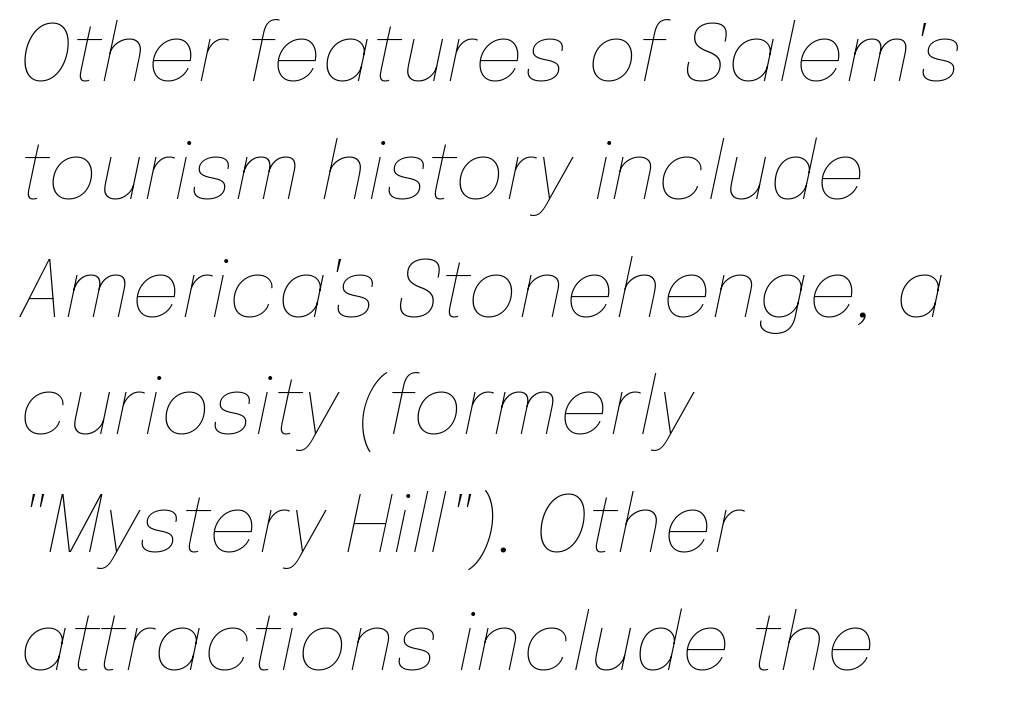
The image shows 78 px thin type, italic (leaning right); set left-aligned, normal line spacing (1.51x), normal letter spacing, not underlined; low stroke contrast and a medium x-height.
